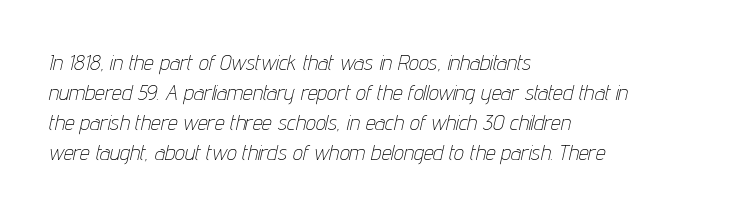
Teacher's note: observe the even left margin — that is flush-left alignment. It's the slanting kind of type. A normal amount of white space separates one row of letters from the next. The rendering keeps characters at their native spacing.
